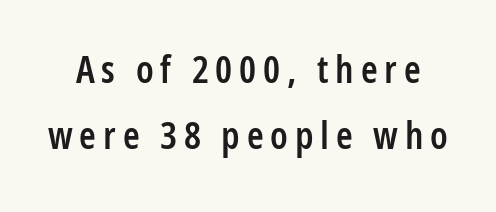
Q: Is the text bold? A: Semi-bold.
Q: Is the text italic (slanted)? A: No, it is upright.
Q: Is the typeface a serif or a sans-serif typeface? A: Sans-serif.
Q: Is the text underlined? A: No.
Q: Width (condensed, normal, or wide)? A: Condensed.
Q: Stroke contrast? A: Low.
Q: x-height? A: Medium.
Q: Monospaced? A: No.
